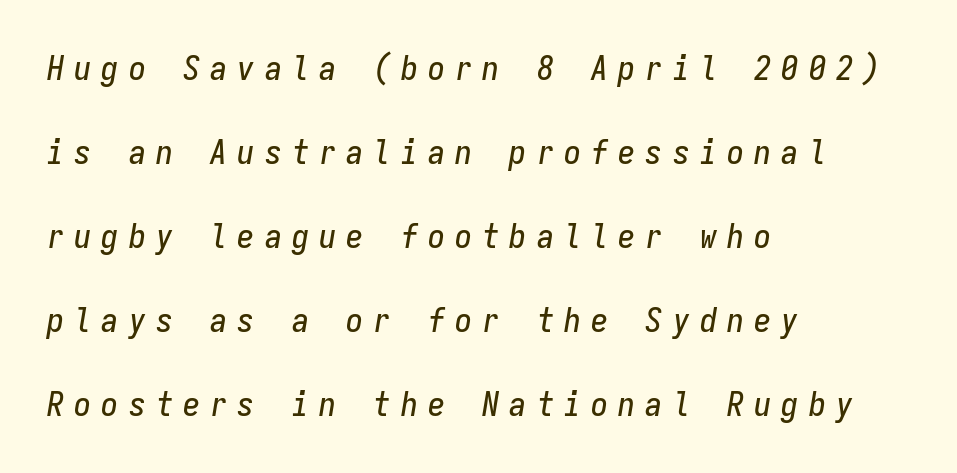
The image shows 34 px condensed type, italic (leaning right), monospaced; set left-aligned, loose line spacing (2.47x), unusually wide letter spacing (+0.3 em), not underlined; low stroke contrast and a medium x-height.
